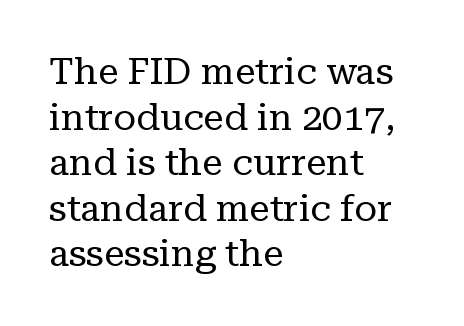
Beneath every word, the page is bare. Stroke terminals: seriffed. Nobody touched the tracking dial on this one. Weight class: somewhere from thin through regular.
